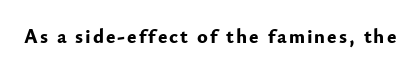
Q: Is the text bold? A: Yes.
Q: Is the text italic (slanted)? A: No, it is upright.
Q: Is the text underlined? A: No.
